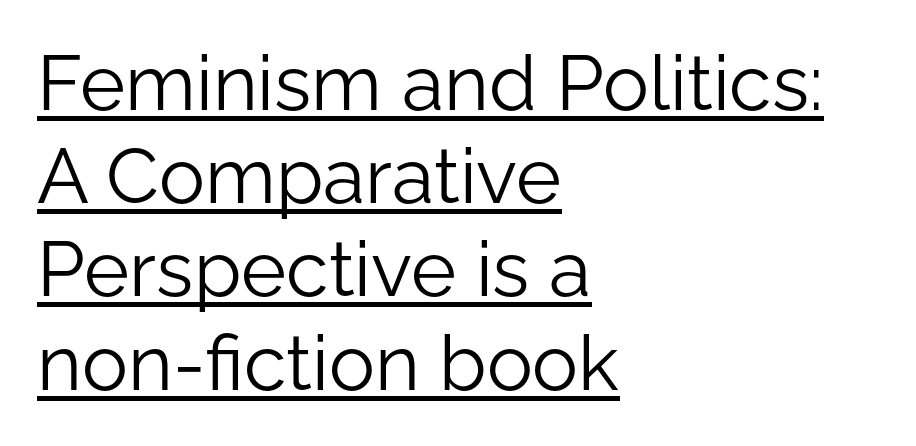
The image shows 77 px light sans-serif type, upright; set left-aligned, line spacing 1.21x, normal letter spacing, underlined; low stroke contrast and a medium x-height.
